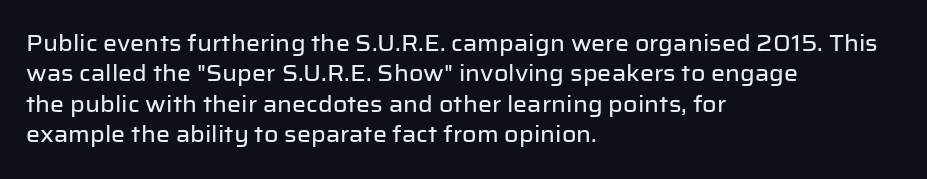
Descenders are the only things crossing below the line. The paragraph has a hard left edge and a soft right edge. Nothing unusual about the tracking: characters are spaced as the font intends. Vertically, the passage feels balanced, rows spaced as you'd expect. If you drew a line through each stem, it would be perfectly vertical.
